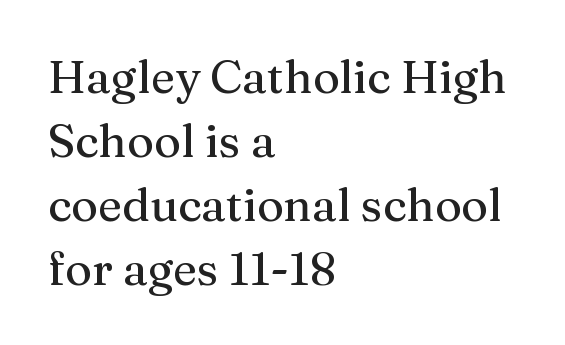
Q: Is the text italic (slanted)? A: No, it is upright.
Q: Is the typeface a serif or a sans-serif typeface? A: Serif.
Q: Is the text underlined? A: No.
Q: How is the paragraph aligned? A: Left-aligned.
Q: Is the spacing between letters normal or unusually wide? A: Normal.
Q: Is the spacing between lines tight, normal or loose? A: Normal.
Q: Width (condensed, normal, or wide)? A: Normal.
Q: Stroke contrast? A: Medium.
Q: x-height? A: Medium.
Q: Monospaced? A: No.
